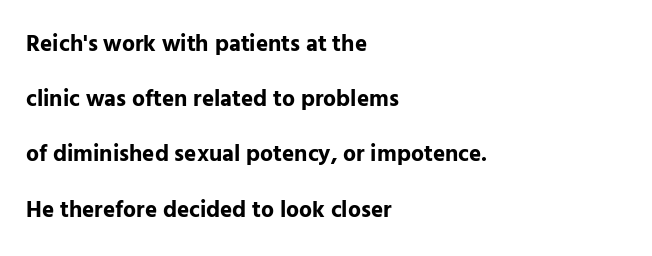
{"italic": "no", "bold": "yes", "underline": "no", "align": "left", "line_spacing": "loose", "line_spacing_ratio": 2.4, "letter_spacing": "normal", "letter_spacing_em": 0.0, "glyph_px": 23}
